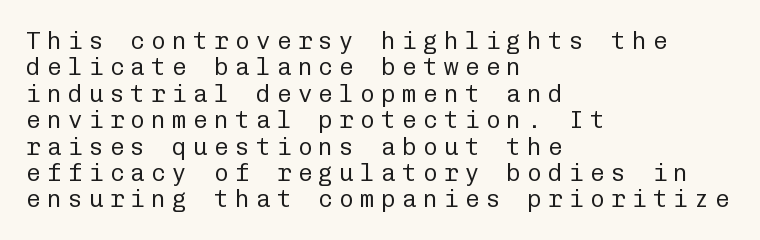
Horizontally, the lines are justified to the leading edge only. Closely set lines give the paragraph a compact silhouette. Weight class: somewhere from thin through regular. The specimen omits any rule beneath the text block's lines.
